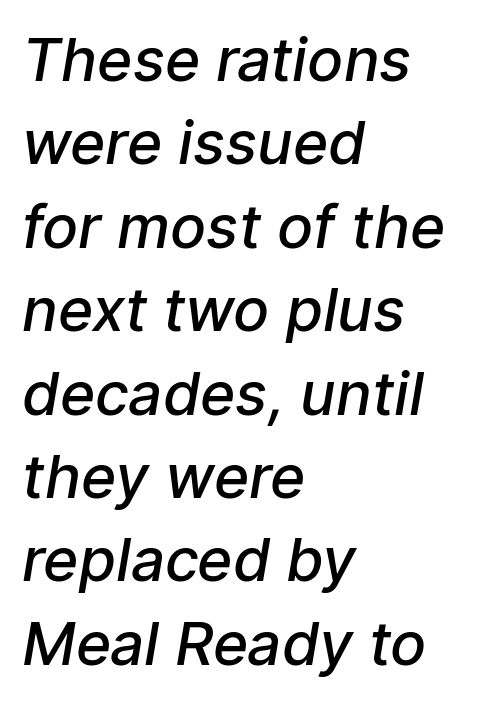
Look at the stroke-to-counter ratio: somewhat heavy, a semibold. The rendering shows plain stroke endings on the letterforms — a sans-serif design. Proportional: the letters do not fall into vertical columns. The passage shown stacks its lines at a standard gap. Only glyphs here, with clear space below each row.
